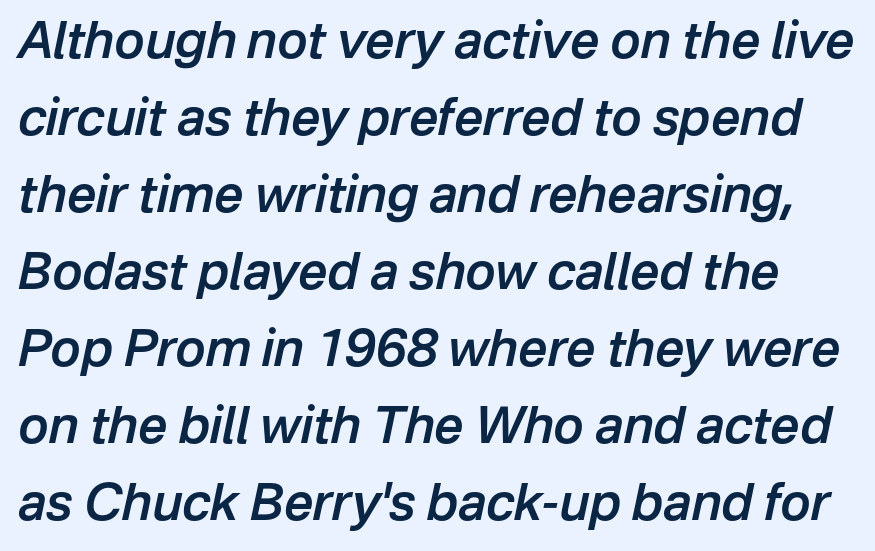
The image shows 51 px semibold type, italic (leaning right); set normal line spacing (1.51x), normal letter spacing, not underlined; low stroke contrast and a medium x-height.
